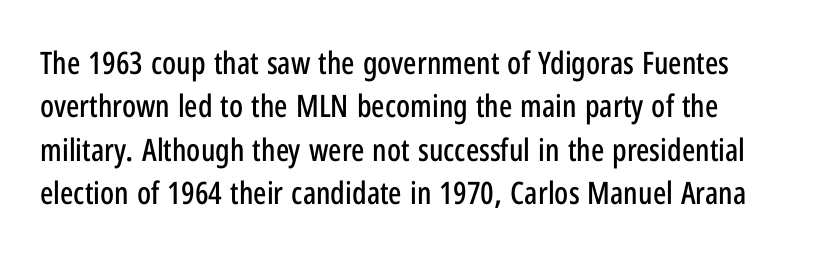
Q: Is the text italic (slanted)? A: No, it is upright.
Q: Is the typeface a serif or a sans-serif typeface? A: Sans-serif.
Q: Is the text underlined? A: No.
Q: Is the spacing between letters normal or unusually wide? A: Normal.
Q: Is the spacing between lines tight, normal or loose? A: Normal.
Q: Width (condensed, normal, or wide)? A: Condensed.
Q: Stroke contrast? A: Low.
Q: x-height? A: Medium.
Q: Monospaced? A: No.
